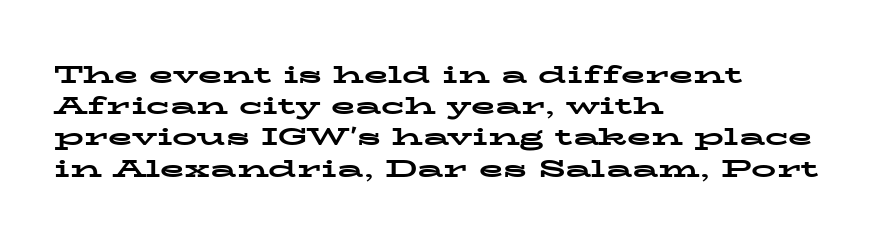
Caption: standard tracking, unaltered. Weight: bold. Line beginnings align vertically; line endings do not. The type sits square on the baseline with zero lean.
